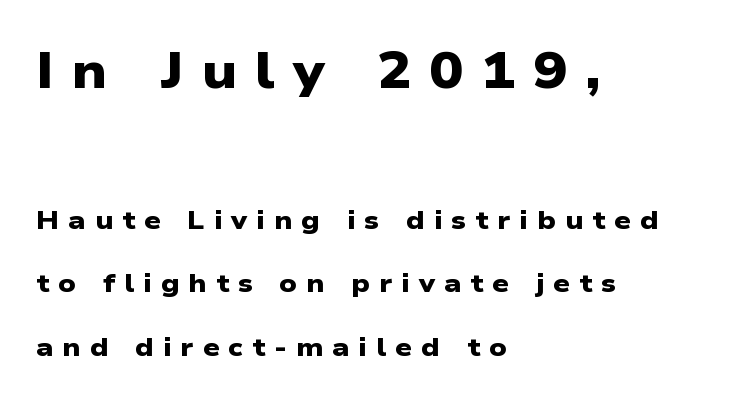
The image shows 51 px heavy, wide sans-serif type; set left-aligned, loose line spacing (2.45x), unusually wide letter spacing (+0.35 em), not underlined; the first (top) block is 1.96x larger; low stroke contrast and a medium x-height.
